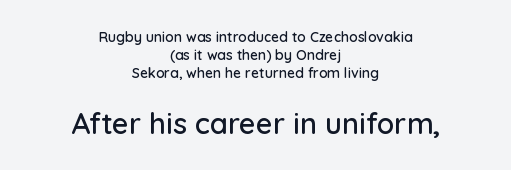
Evenly set lines give the paragraph a standard silhouette. This rendering leaves character spacing at its baseline value. Here the second block reads like a headline and the first like body copy. This rendering uses center alignment, leaving both contours irregular but symmetric. No word sits above an underline. Looks like regular typesetting: each glyph gets only the width it needs.
